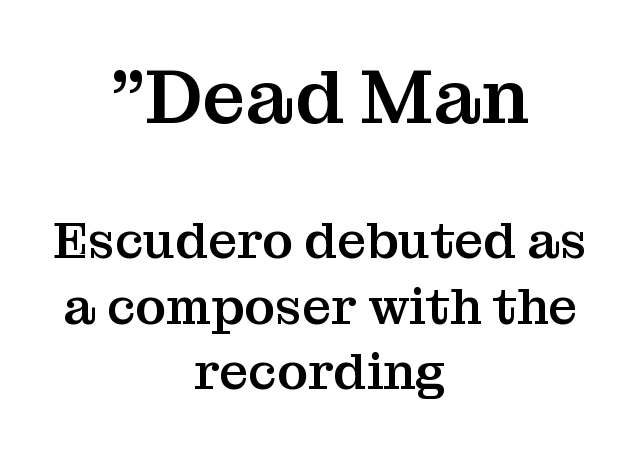
{"serif": "yes", "italic": "no", "width": "normal", "stroke_contrast": "medium", "x_height": "medium", "monospaced": "no", "underline": "no", "align": "center", "line_spacing": "normal", "line_spacing_ratio": 1.29, "letter_spacing": "normal", "letter_spacing_em": 0.0, "larger_block": "first", "size_ratio": 1.49, "glyph_px": 76}
